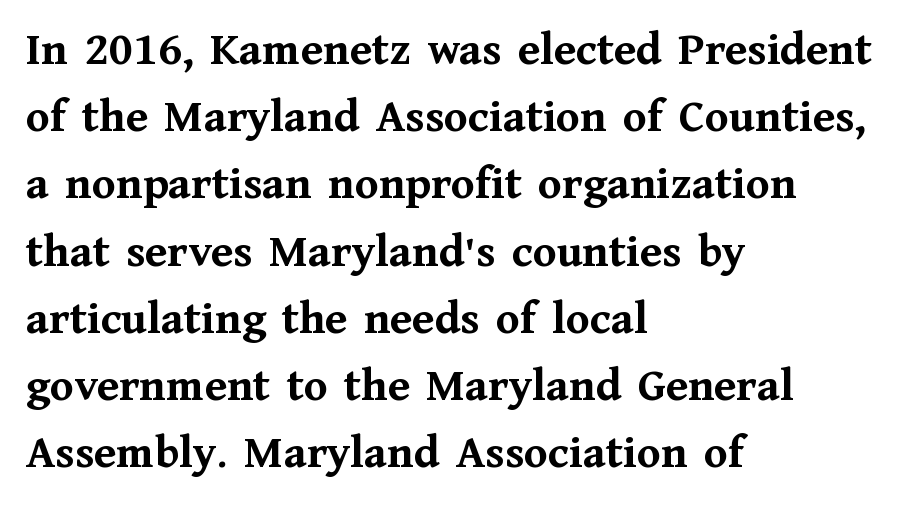
{"serif": "yes", "italic": "no", "bold": "yes", "weight": "semibold", "width": "normal", "stroke_contrast": "medium", "x_height": "medium", "monospaced": "no", "underline": "no", "align": "left", "line_spacing": "normal", "line_spacing_ratio": 1.4, "letter_spacing": "normal", "letter_spacing_em": 0.0, "glyph_px": 48}
